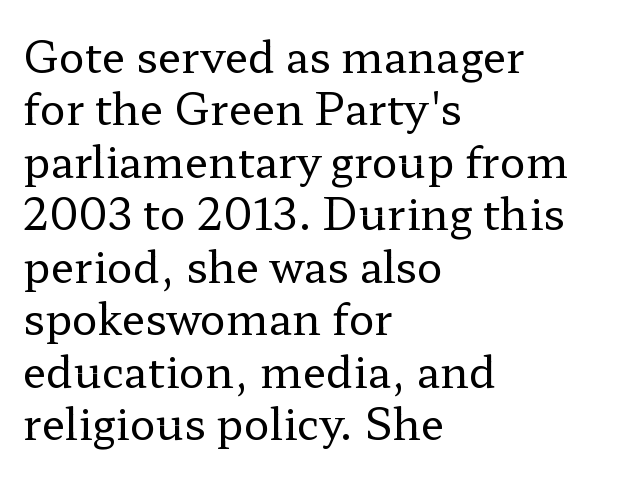
Q: Is the text bold? A: No.
Q: Is the text italic (slanted)? A: No, it is upright.
Q: Is the typeface a serif or a sans-serif typeface? A: Serif.
Q: Is the text underlined? A: No.
Q: How is the paragraph aligned? A: Left-aligned.
Q: Is the spacing between letters normal or unusually wide? A: Normal.
Q: Width (condensed, normal, or wide)? A: Wide.
Q: Stroke contrast? A: Low.
Q: x-height? A: Medium.
Q: Monospaced? A: No.
